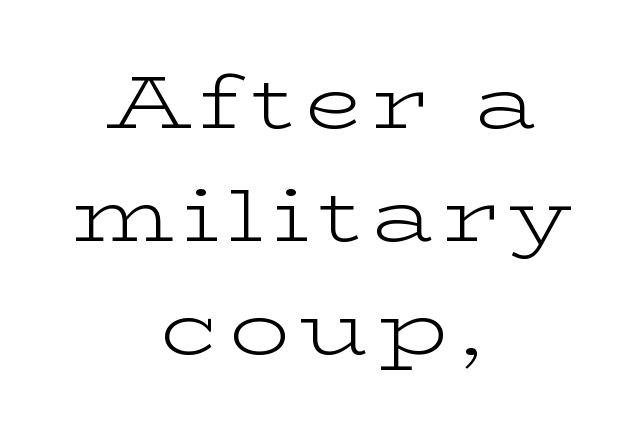
{"serif": "yes", "italic": "no", "bold": "no", "weight": "light", "width": "wide", "stroke_contrast": "low", "x_height": "medium", "monospaced": "no", "underline": "no", "align": "center", "line_spacing": "normal", "line_spacing_ratio": 1.51, "glyph_px": 75}
